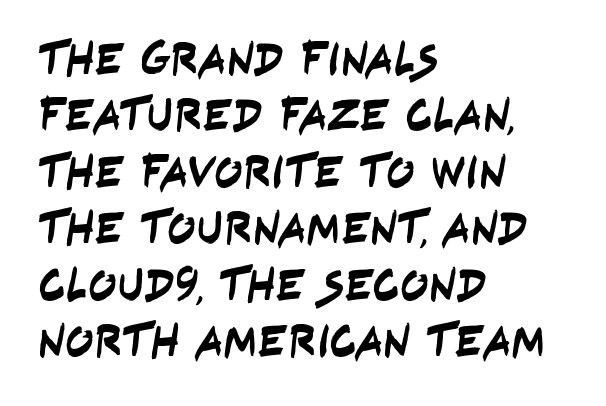
What kind of face is this? One without serifs — a sans. These lines are rendered in a variable-pitch font. Honestly, there is no underline to notice here at all. Characters follow at the spacing the type designer built in. Caption: multi-line text, flush left, ragged right.
